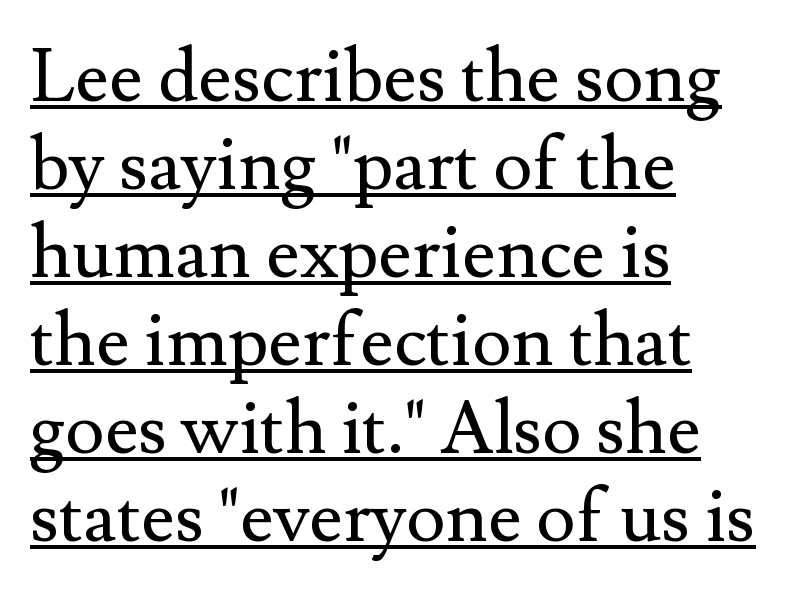
The image shows 74 px regular-weight serif type, upright; set left-aligned, line spacing 1.19x, normal letter spacing, underlined; medium stroke contrast and a small x-height.
